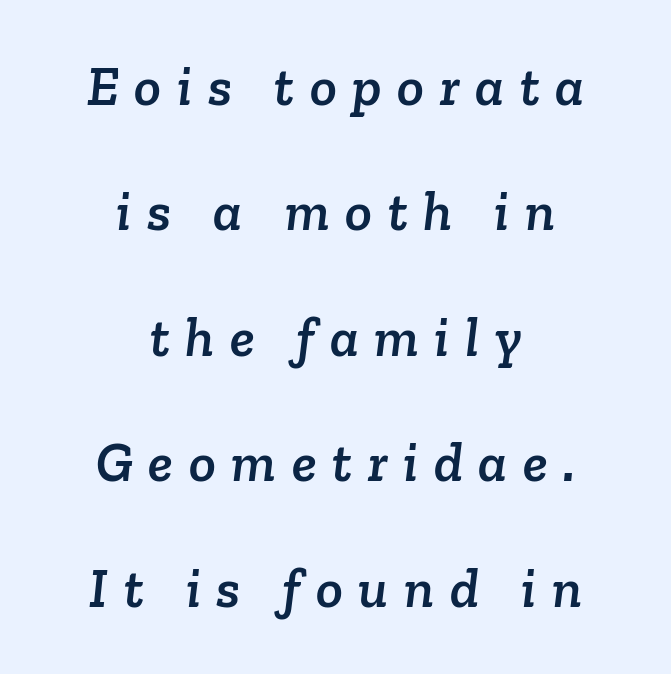
The image shows 56 px serif type; set centered, loose line spacing (2.24x), unusually wide letter spacing (+0.28 em), not underlined; low stroke contrast and a medium x-height.
